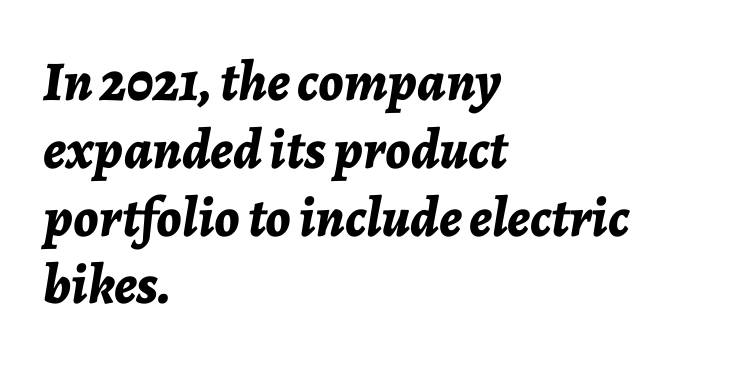
Glance below the letters and you will spot only blank space. The type is set solid horizontally, with unmodified tracking. Here the designer chose a conventional face with non-uniform glyph widths. The rendering applies a slant to the glyphs.
